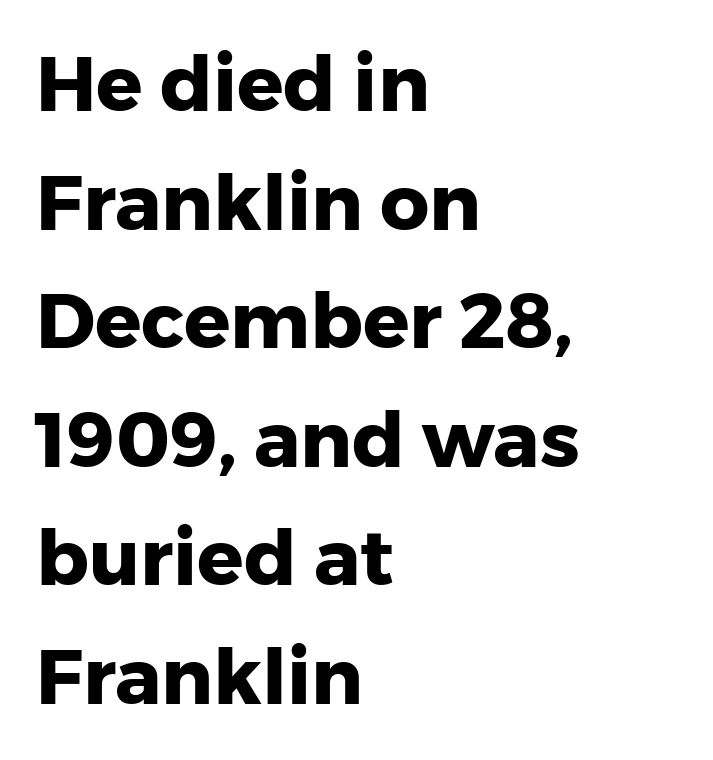
The image shows 77 px heavy sans-serif type, upright; set left-aligned, normal line spacing (1.54x), normal letter spacing, not underlined; low stroke contrast and a medium x-height.
